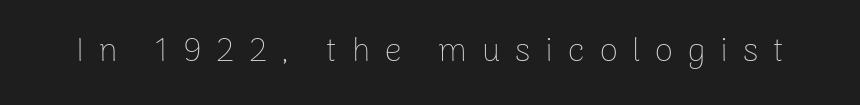
Display-style spreading of the glyphs; the letterfit is very open. Characters remain perfectly vertical along every line. Bare-footed words on every line. Each letter keeps its own natural width here, so spacing adapts to shape. The typeface chosen for these lines omits serifs.
